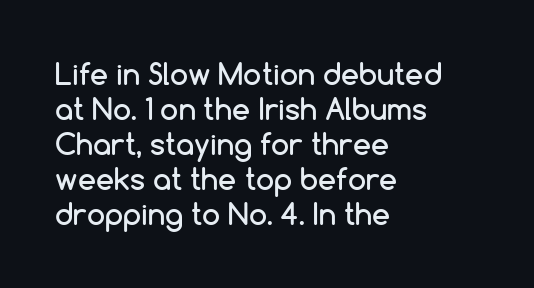
The image shows 29 px sans-serif type, upright; set left-aligned, line spacing 1.21x, normal letter spacing, not underlined; low stroke contrast and a medium x-height.
